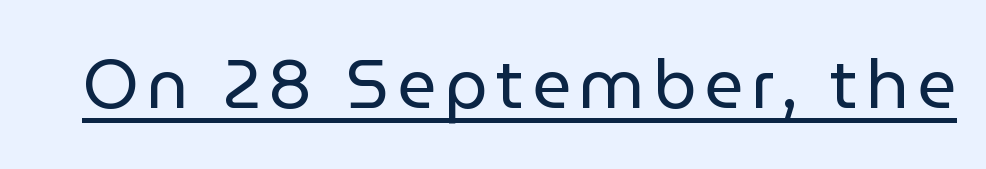
The image shows 68 px regular-weight sans-serif type, upright; set underlined; low stroke contrast and a medium x-height.
